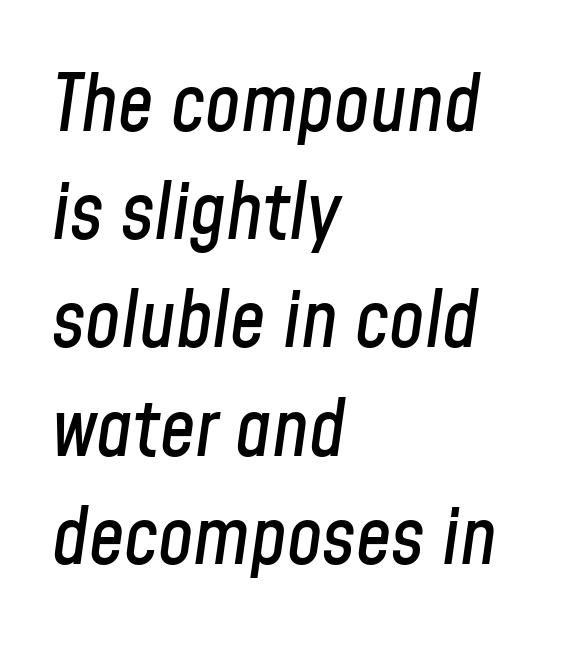
Q: Is the text italic (slanted)? A: Yes, it leans right by about 8 degrees.
Q: Is the text underlined? A: No.
Q: How is the paragraph aligned? A: Left-aligned.
Q: Is the spacing between letters normal or unusually wide? A: Normal.
Q: Is the spacing between lines tight, normal or loose? A: Normal.
Q: Width (condensed, normal, or wide)? A: Condensed.
Q: Stroke contrast? A: Low.
Q: x-height? A: Medium.
Q: Monospaced? A: No.
